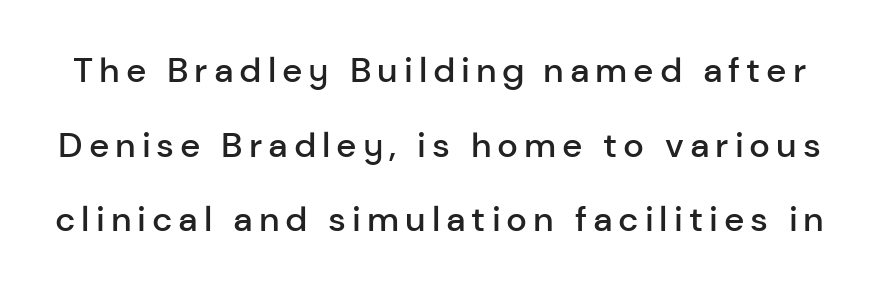
Q: Is the text bold? A: Semi-bold.
Q: Is the text italic (slanted)? A: No, it is upright.
Q: Is the typeface a serif or a sans-serif typeface? A: Sans-serif.
Q: Is the text underlined? A: No.
Q: Is the spacing between lines tight, normal or loose? A: Loose.
Q: Width (condensed, normal, or wide)? A: Normal.
Q: Stroke contrast? A: Low.
Q: x-height? A: Medium.
Q: Monospaced? A: No.
